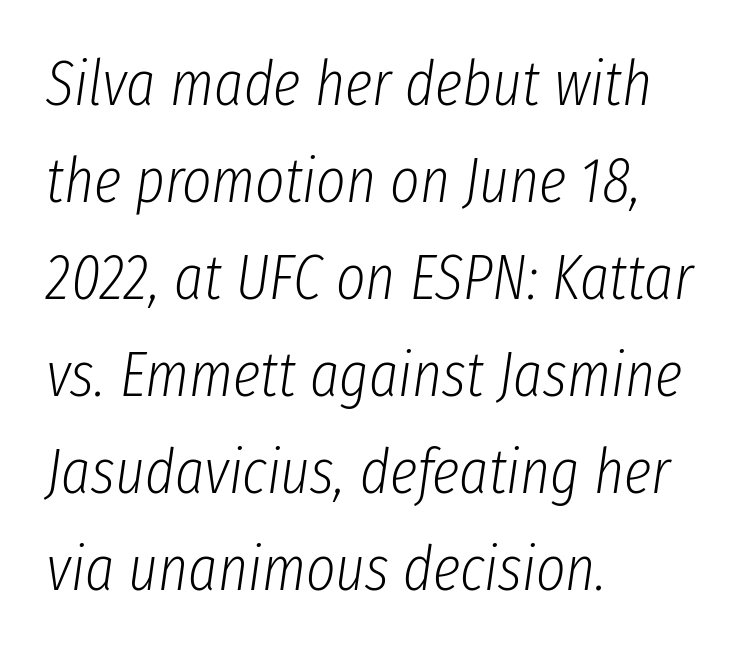
Varying glyph widths throughout — classic text-font behaviour. This is oblique type, the kind used for emphasis or titles. Nobody drew a line under any word here. Tracking value appears to be zero — textbook default spacing. Compared with a typical body face, this is equally light or lighter still. This rendering uses left alignment, leaving the right contour irregular.
